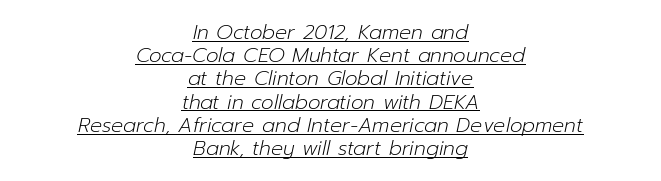
Q: Is the text bold? A: No.
Q: Is the text italic (slanted)? A: Yes, it leans right by about 12 degrees.
Q: Is the text underlined? A: Yes.
Q: How is the paragraph aligned? A: Centered.
Q: Is the spacing between letters normal or unusually wide? A: Normal.
